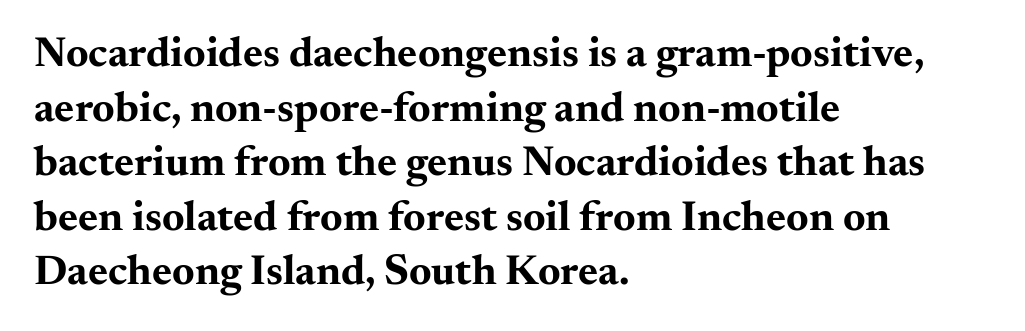
The image shows 43 px bold, wide serif type, upright; set left-aligned, normal line spacing (1.27x), normal letter spacing, not underlined; medium stroke contrast and a small x-height.
